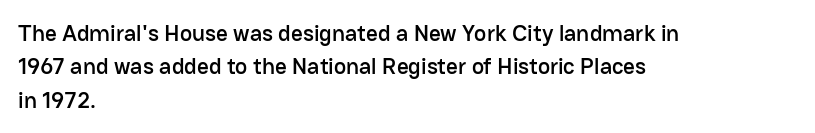
The image shows 23 px text type, upright; set left-aligned, normal line spacing (1.45x), normal letter spacing, not underlined.
